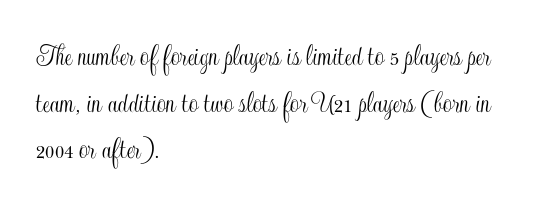
Looks like regular typesetting: each glyph gets only the width it needs. The rendering uses a moderate line-height, typical for paragraphs. Tracking value appears to be zero — textbook default spacing. A clean baseline with only descenders dipping below it. The paragraph shown leans on its left margin.
